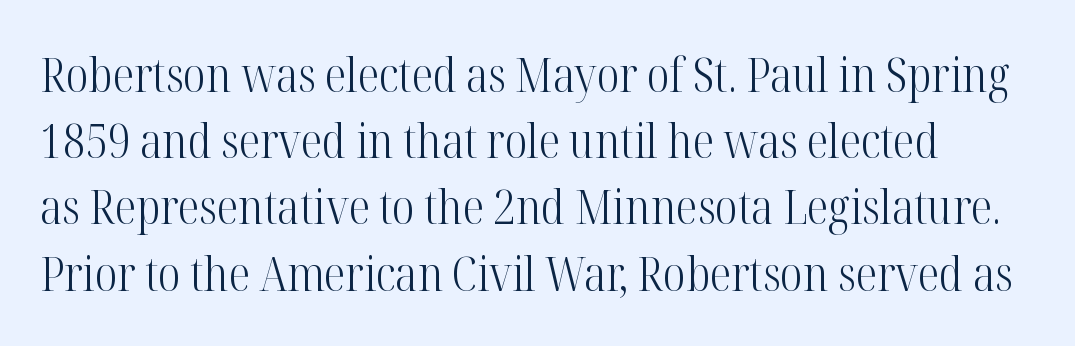
Notice how descenders clear the ascenders below comfortably — that's standard leading. Each stroke keeps to a modest, everyday thickness or less. This rendering features lettering with no underline. Posture: vertical. Font category for this specimen: serif. Note the varied advance widths — an 'i' is clearly narrower than an 'm'.
